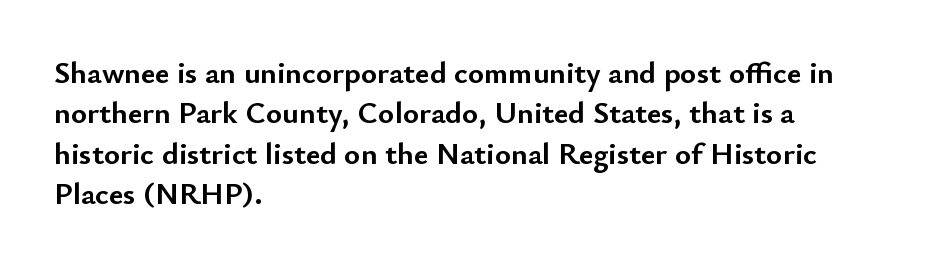
{"serif": "no", "italic": "no", "bold": "yes", "weight": "semibold", "width": "normal", "stroke_contrast": "low", "x_height": "small", "monospaced": "no", "underline": "no", "align": "left", "line_spacing": "normal", "line_spacing_ratio": 1.3, "letter_spacing": "normal", "letter_spacing_em": 0.0, "glyph_px": 31}
